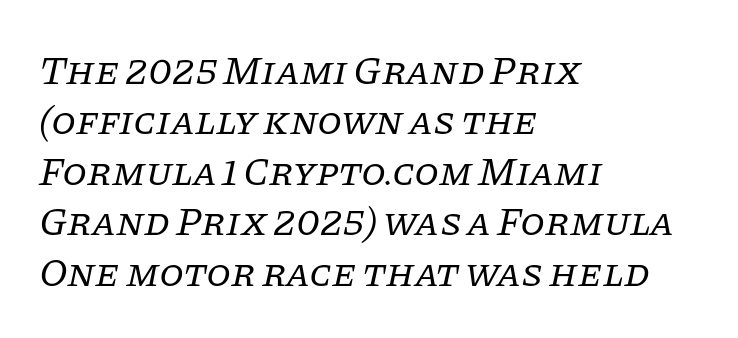
The image shows 40 px regular-weight serif type, italic (leaning right); set left-aligned, normal line spacing (1.26x), normal letter spacing, not underlined; low stroke contrast and a large x-height.
